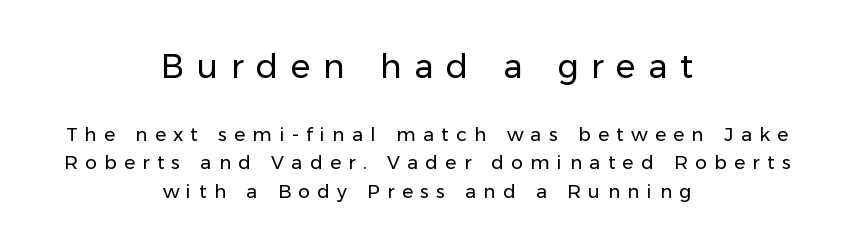
Is there any slant? The stems are plumb. The letters carry no serifs — their stems end cleanly without finishing strokes. The designer left line spacing at the default. These two chunks differ in scale, with the top chunk taking the larger measure. Leftover space on each line is divided equally before and after the words.
